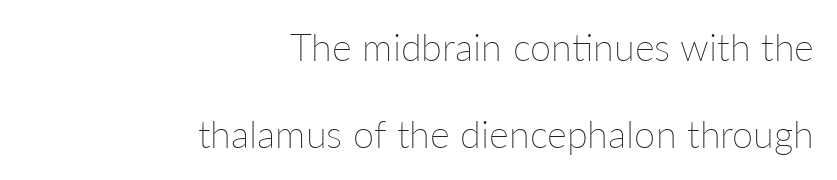
The image shows 38 px thin type, upright; set right-aligned, loose line spacing (2.28x), normal letter spacing, not underlined; low stroke contrast and a medium x-height.
